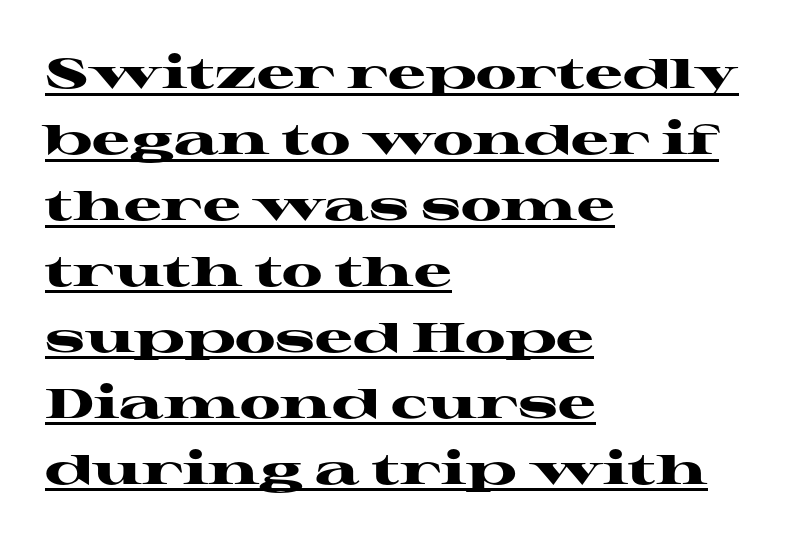
Q: Is the text bold? A: Yes.
Q: Is the text italic (slanted)? A: No, it is upright.
Q: Is the typeface a serif or a sans-serif typeface? A: Serif.
Q: Is the text underlined? A: Yes.
Q: How is the paragraph aligned? A: Left-aligned.
Q: Is the spacing between letters normal or unusually wide? A: Normal.
Q: Is the spacing between lines tight, normal or loose? A: Normal.
Q: Width (condensed, normal, or wide)? A: Wide.
Q: Stroke contrast? A: High.
Q: x-height? A: Medium.
Q: Monospaced? A: No.
